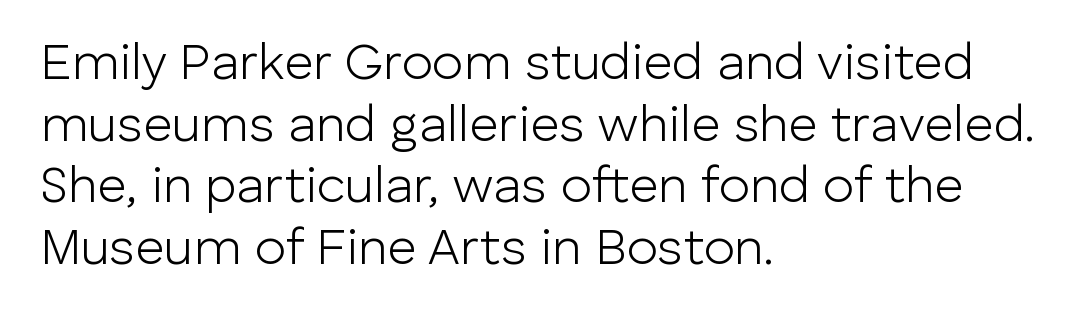
The image shows 51 px light sans-serif type, upright; set left-aligned, line spacing 1.21x, normal letter spacing, not underlined; low stroke contrast and a medium x-height.
